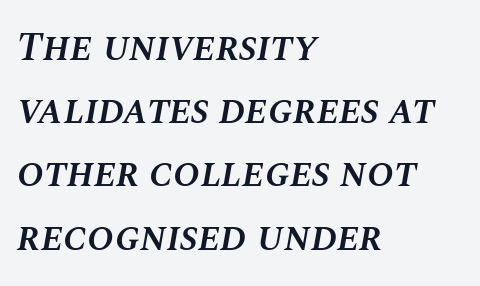
The image shows 40 px semibold type, italic (leaning right); set left-aligned, normal line spacing (1.58x), normal letter spacing, not underlined; medium stroke contrast and a large x-height.
